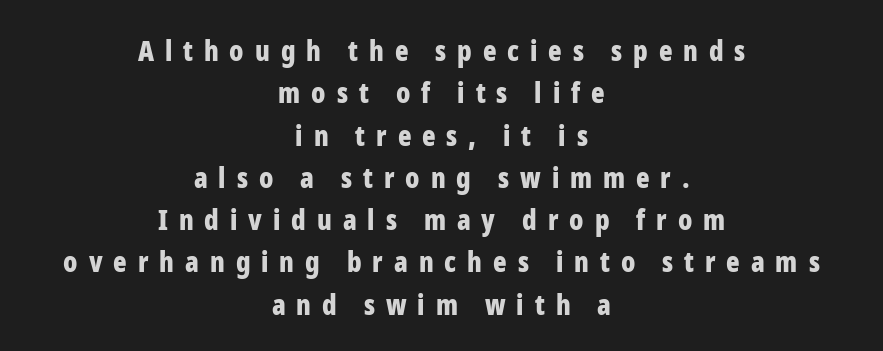
Proportional: the letters do not fall into vertical columns. Each letter's strokes conclude bluntly, with no projecting serifs. This rendering features lettering with no underline. Strokes here are thick enough to call this a true bold. Leftover space on each line is divided equally before and after the words. Someone cranked the tracking dial way up on this one.
